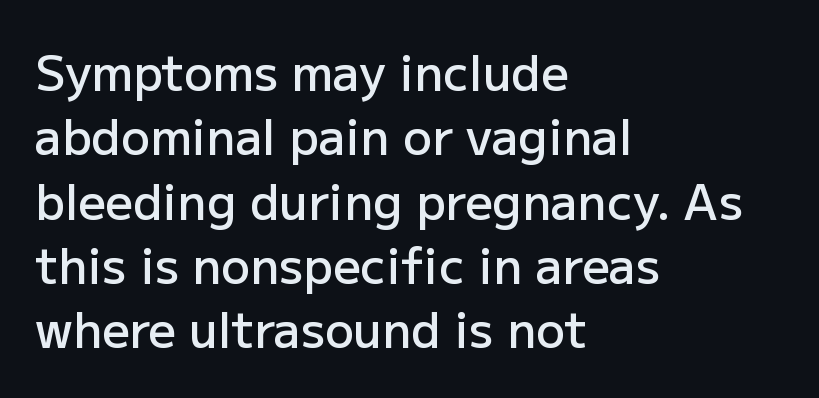
Q: Is the text bold? A: Semi-bold.
Q: Is the text italic (slanted)? A: No, it is upright.
Q: Is the typeface a serif or a sans-serif typeface? A: Sans-serif.
Q: Is the text underlined? A: No.
Q: How is the paragraph aligned? A: Left-aligned.
Q: Is the spacing between letters normal or unusually wide? A: Normal.
Q: Is the spacing between lines tight, normal or loose? A: Normal.
Q: Width (condensed, normal, or wide)? A: Normal.
Q: Stroke contrast? A: Low.
Q: x-height? A: Medium.
Q: Monospaced? A: No.
